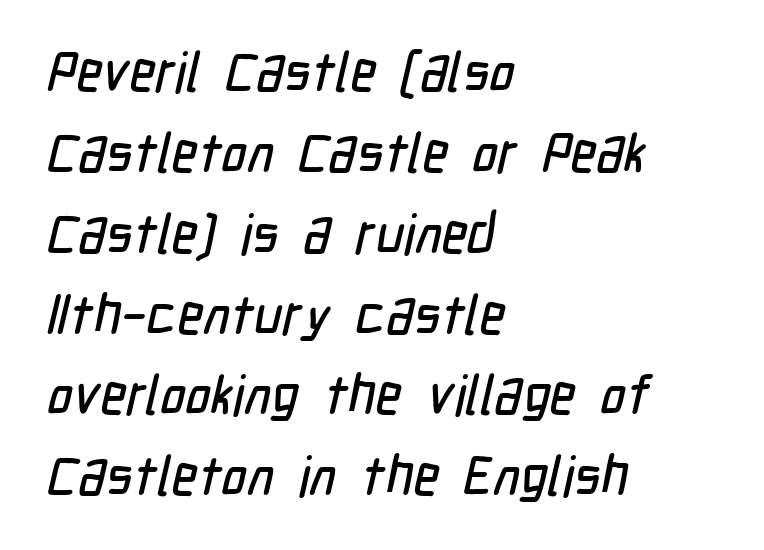
Horizontal bands of white between lines are of average thickness. Letterform terminals end flat and unadorned throughout the passage. Looks like regular typesetting: each glyph gets only the width it needs. Check under the words: just untouched page. Typeset ragged right — the left edge is the straight one. Short note: letters normally spaced.
